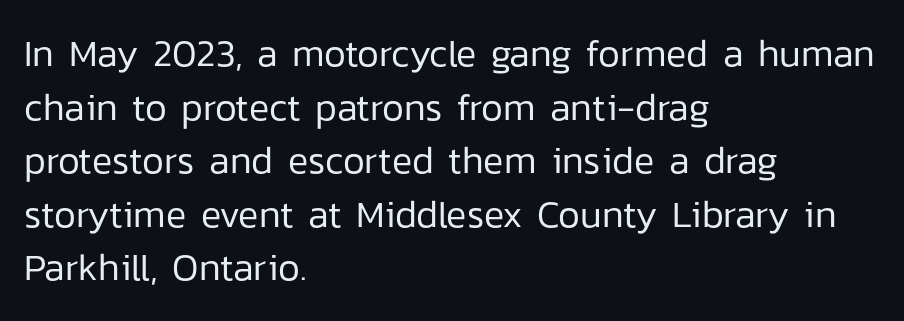
The image shows 38 px regular-weight sans-serif type, upright; set left-aligned, normal line spacing (1.41x), normal letter spacing, not underlined; low stroke contrast and a medium x-height.
